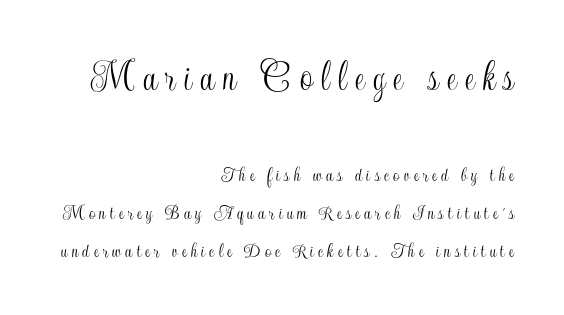
Q: Is the text italic (slanted)? A: Yes.
Q: Is the text underlined? A: No.
Q: How is the paragraph aligned? A: Right-aligned.
Q: Which block of text is set in a larger size, the first (top) or the second (bottom)? A: The first (top) one.
Q: Width (condensed, normal, or wide)? A: Condensed.
Q: x-height? A: Small.
Q: Monospaced? A: No.
